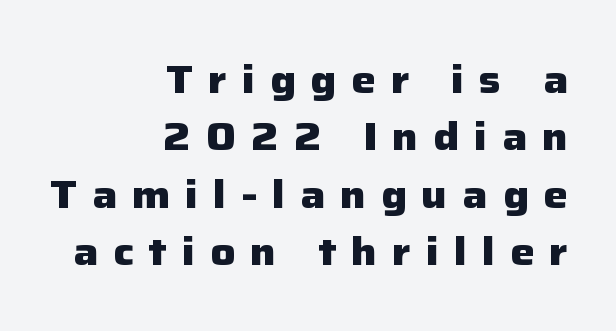
The image shows 39 px heavy sans-serif type, upright; set right-aligned, normal line spacing (1.47x), unusually wide letter spacing (+0.38 em), not underlined; low stroke contrast and a medium x-height.
